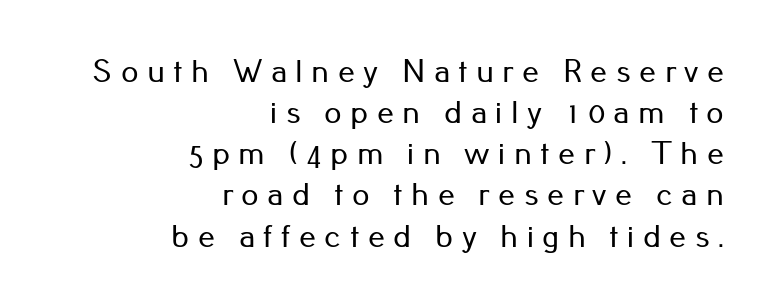
Layout note: lines flush right. The rendering uses natural spacing where letterforms have individual widths. This sample uses an upright cut, with every glyph sitting square on the baseline. The gaps between neighbouring characters are conspicuously large. The typeface chosen for these lines omits serifs. The glyphs are unaccompanied by any horizontal stroke below them.
